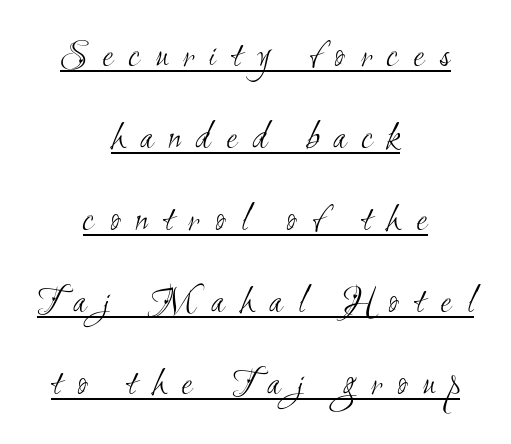
{"serif": "no", "bold": "no", "weight": "light", "width": "condensed", "stroke_contrast": "medium", "x_height": "small", "monospaced": "no", "underline": "yes", "align": "center", "line_spacing": "loose", "line_spacing_ratio": 2.05, "letter_spacing": "wide", "letter_spacing_em": 0.38, "glyph_px": 40}
